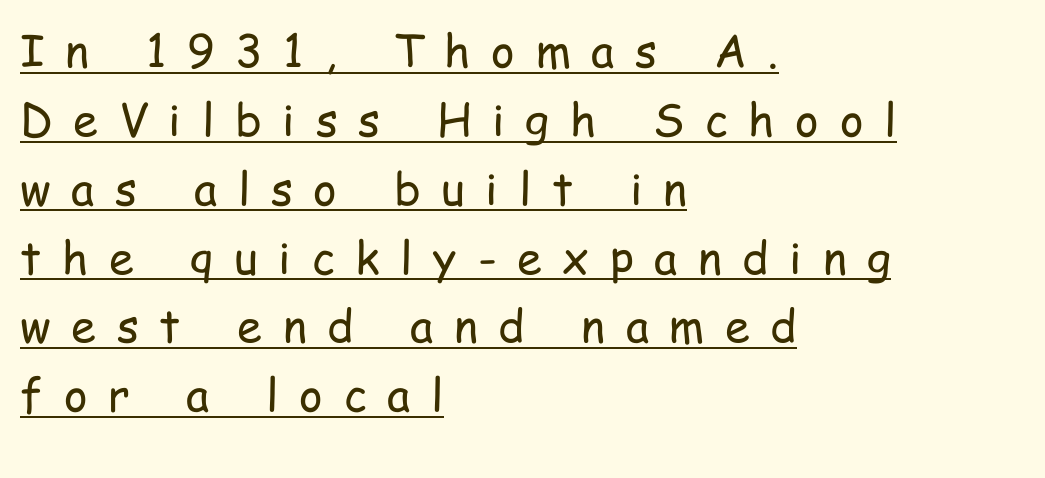
Weight: regular or lighter. Nope, not italic — everything's standing straight. Do the characters align in a grid? No, the font is proportional. Every row of glyphs begins at an identical x-position on the left.
